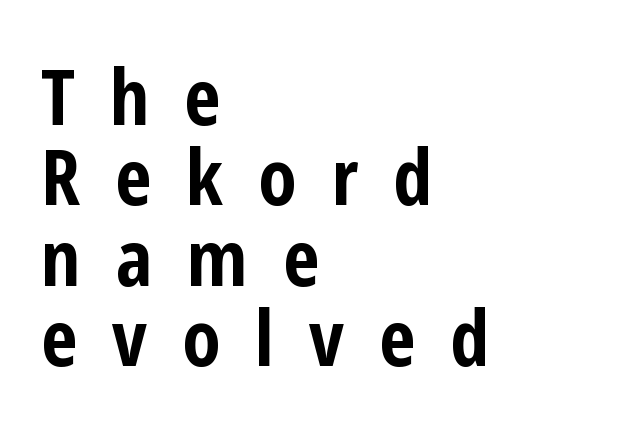
The image shows 78 px bold, condensed sans-serif type, upright; set left-aligned, tight line spacing (1.03x), unusually wide letter spacing (+0.45 em), not underlined; low stroke contrast and a medium x-height.
